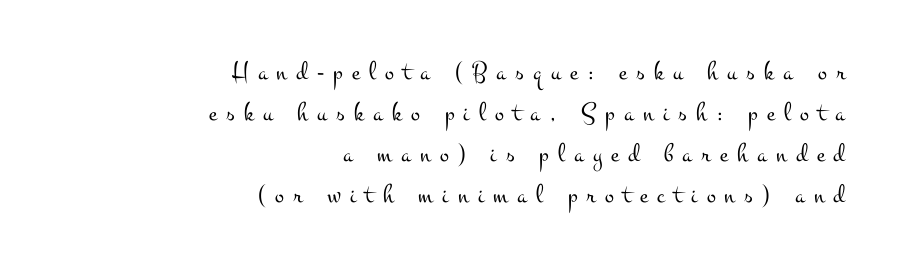
{"bold": "no", "underline": "no", "align": "right", "line_spacing": "normal", "line_spacing_ratio": 1.52, "letter_spacing": "wide", "letter_spacing_em": 0.34, "glyph_px": 27}
